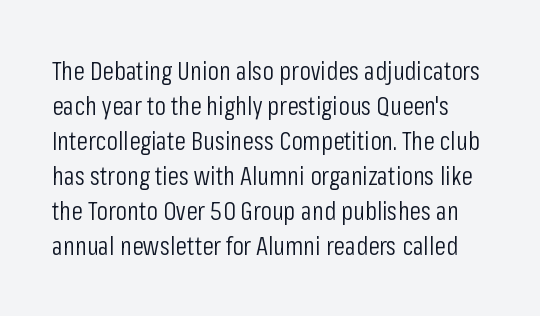
Descenders hang freely into open space. Do the letters lean? They stand straight. Stems and bowls with no extra thickness — not bold. Letter spacing: default.
